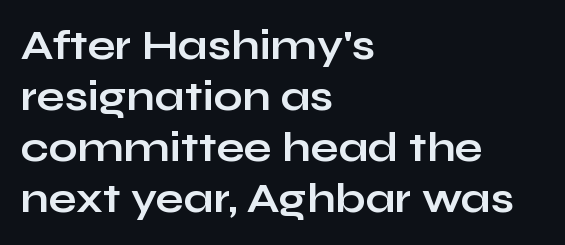
The area under the type is left untouched. The letters stand upright; this is a roman face. A typesetter would call this zero additional tracking. The lines in this sample share a left origin and differ only in where they stop.
